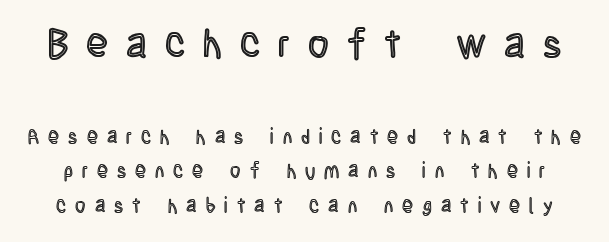
{"italic": "no", "width": "condensed", "x_height": "large", "monospaced": "no", "underline": "no", "line_spacing_ratio": 1.74, "letter_spacing": "wide", "letter_spacing_em": 0.45, "larger_block": "first", "size_ratio": 2.0, "glyph_px": 40}
